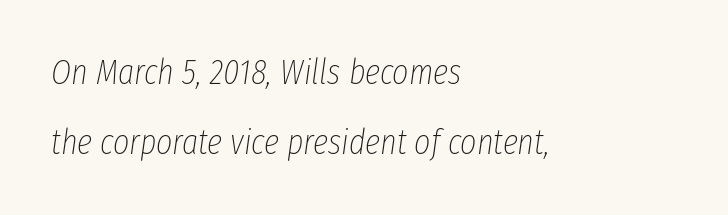
{"italic": "yes", "lean": "right", "slant_degrees": 8, "bold": "no", "weight": "thin", "width": "condensed", "stroke_contrast": "low", "x_height": "medium", "monospaced": "no", "underline": "no", "align": "left", "line_spacing": "loose", "line_spacing_ratio": 1.99, "letter_spacing": "normal", "letter_spacing_em": 0.0, "glyph_px": 35}
